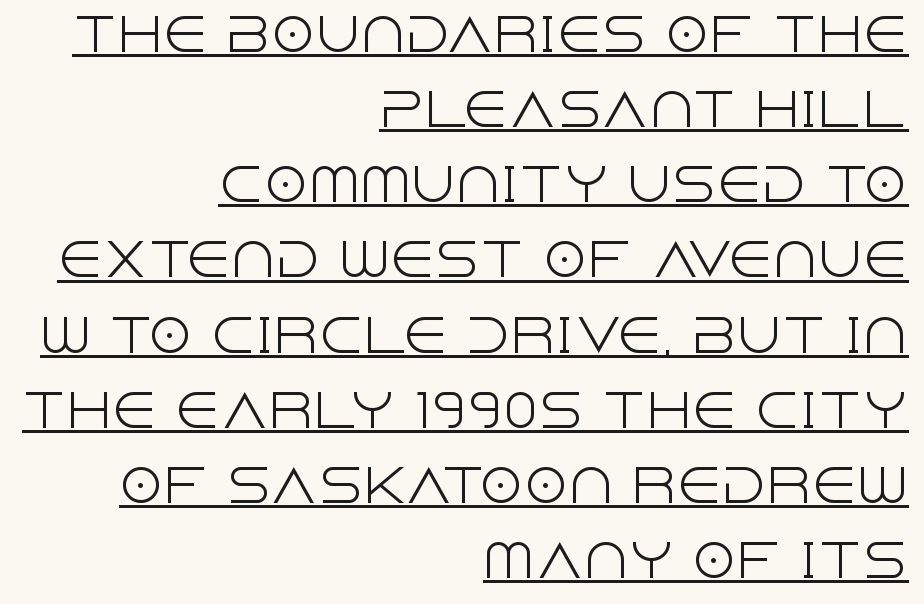
Q: Is the text bold? A: No.
Q: Is the text italic (slanted)? A: No, it is upright.
Q: Is the typeface a serif or a sans-serif typeface? A: Sans-serif.
Q: Is the text underlined? A: Yes.
Q: How is the paragraph aligned? A: Right-aligned.
Q: Is the spacing between letters normal or unusually wide? A: Normal.
Q: Is the spacing between lines tight, normal or loose? A: Normal.
Q: Width (condensed, normal, or wide)? A: Normal.
Q: x-height? A: Large.
Q: Monospaced? A: No.
